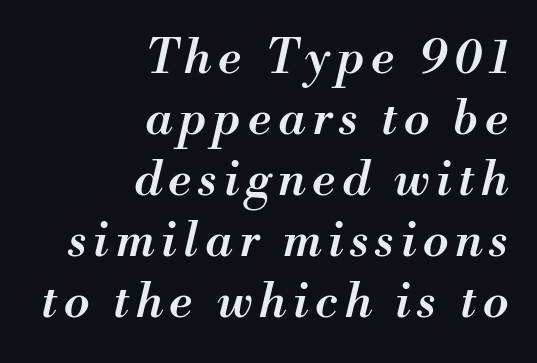
This sample is right-justified, so line beginnings fall wherever the words allow. The gap between lines stays unmarked. These words are printed semibold, heavier than regular yet not bold. Is this a fixed-width face? No — the glyphs have proportional, varying widths.
